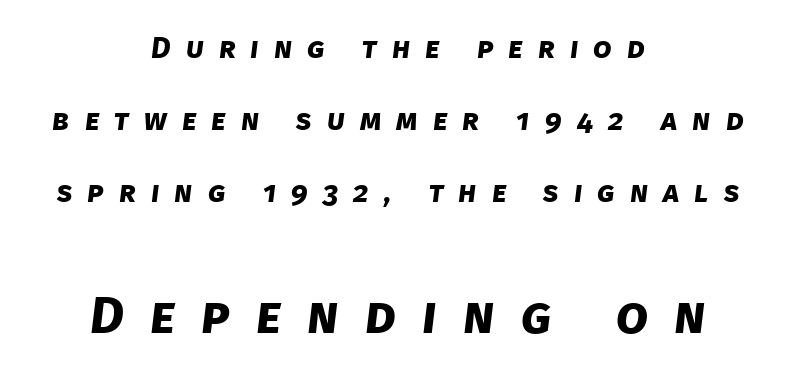
Q: Is the text bold? A: Yes.
Q: Is the typeface a serif or a sans-serif typeface? A: Sans-serif.
Q: Is the text underlined? A: No.
Q: How is the paragraph aligned? A: Centered.
Q: Is the spacing between letters normal or unusually wide? A: Unusually wide.
Q: Is the spacing between lines tight, normal or loose? A: Loose.
Q: Which block of text is set in a larger size, the first (top) or the second (bottom)? A: The second (bottom) one.
Q: Width (condensed, normal, or wide)? A: Normal.
Q: Stroke contrast? A: Low.
Q: x-height? A: Large.
Q: Monospaced? A: No.
